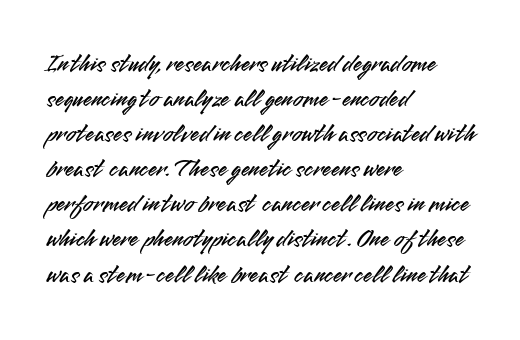
A classic flush-left, rag-right setting is used for this passage. Underlining? Definitely not there. The passage shown stacks its lines at a standard gap. The letterforms sit shoulder to shoulder at normal distance.
